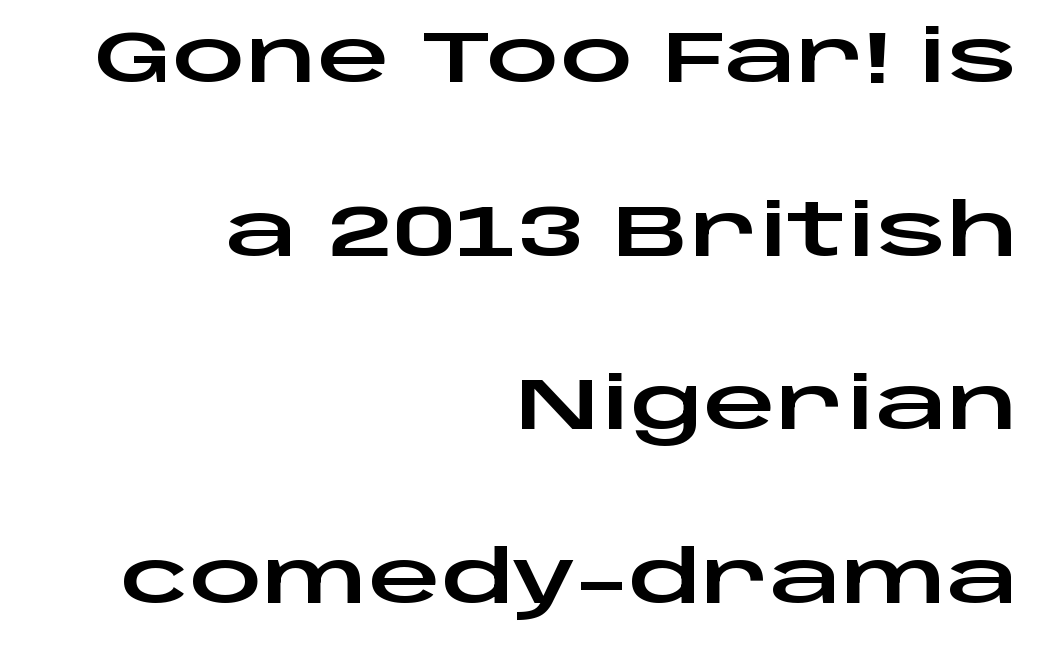
All the whitespace from short lines collects on the left. This is the regular roman posture of the typeface. The block of text is sparse from top to bottom, with ample space between rows. Is this a fixed-width face? No — the glyphs have proportional, varying widths. There is no visible air inserted between adjacent glyphs.
